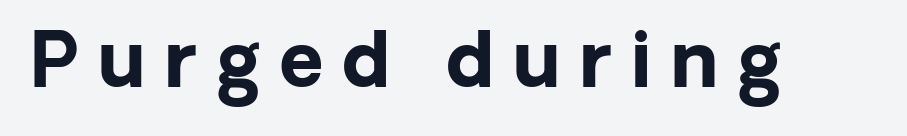
The tracking reads as deliberately expanded to a designer's eye. Clear beneath every line of the passage. Unlike a traditional serif, this face leaves its strokes unadorned. A roman cut, with each character standing at attention. A typesetter would call this proportional, since set widths differ per character. This is heavy type, rendered in bold.
